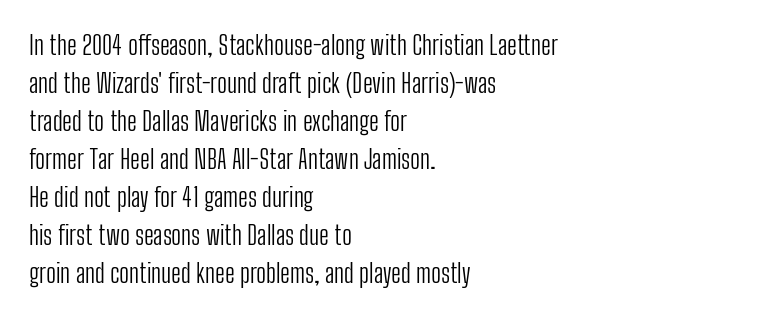
The image shows 26 px text type, upright; set left-aligned, normal line spacing (1.46x), normal letter spacing, not underlined.
